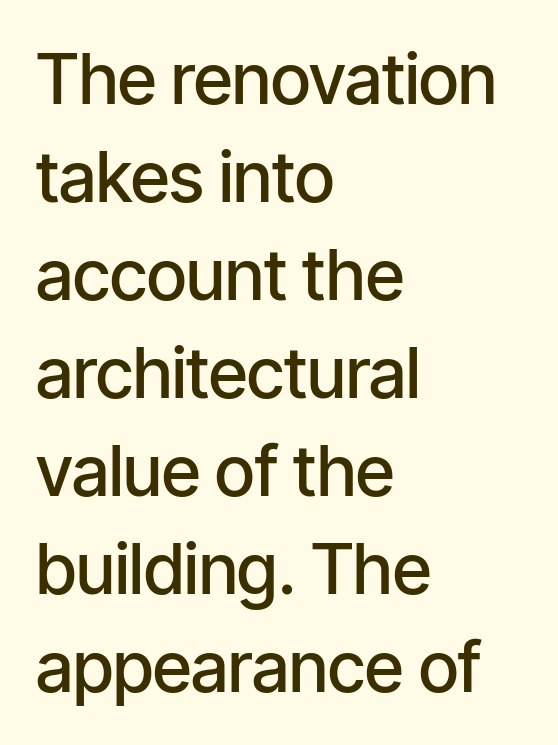
Q: Is the text bold? A: Semi-bold.
Q: Is the text italic (slanted)? A: No, it is upright.
Q: Is the typeface a serif or a sans-serif typeface? A: Sans-serif.
Q: Is the text underlined? A: No.
Q: How is the paragraph aligned? A: Left-aligned.
Q: Is the spacing between letters normal or unusually wide? A: Normal.
Q: Is the spacing between lines tight, normal or loose? A: Normal.
Q: Width (condensed, normal, or wide)? A: Condensed.
Q: Stroke contrast? A: Low.
Q: x-height? A: Medium.
Q: Monospaced? A: No.
